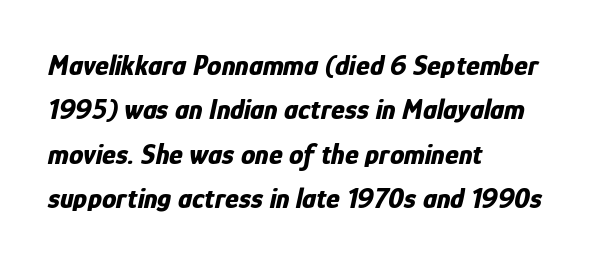
These lines are rendered in a variable-pitch font. Look at the tracking — it's just the regular setting, nothing added. Compared with typical paragraphs, the rows here are spaced about the same. Where is the straight margin? On the left. Posture: slanted. Each glyph is drawn with heavy, bold strokes.
